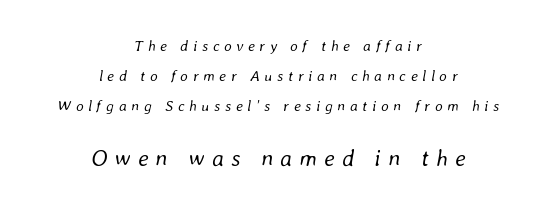
Q: Is the text bold? A: No.
Q: Is the text italic (slanted)? A: Yes, it leans right by about 8 degrees.
Q: Is the text underlined? A: No.
Q: How is the paragraph aligned? A: Centered.
Q: Is the spacing between letters normal or unusually wide? A: Unusually wide.
Q: Is the spacing between lines tight, normal or loose? A: Loose.
Q: Which block of text is set in a larger size, the first (top) or the second (bottom)? A: The second (bottom) one.
